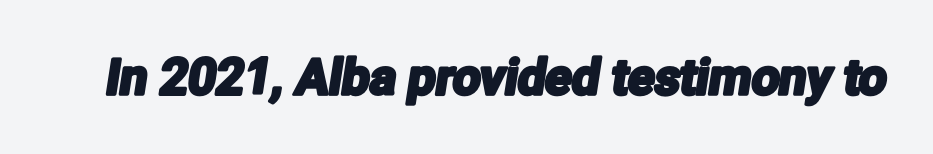
Q: Is the typeface a serif or a sans-serif typeface? A: Sans-serif.
Q: Is the text underlined? A: No.
Q: Is the spacing between letters normal or unusually wide? A: Normal.
Q: Width (condensed, normal, or wide)? A: Condensed.
Q: Stroke contrast? A: Low.
Q: x-height? A: Medium.
Q: Monospaced? A: No.
